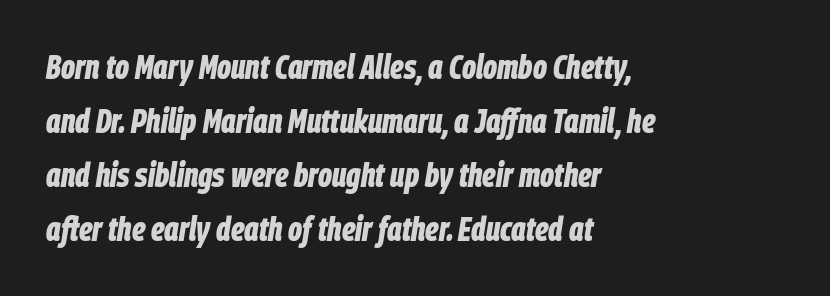
The letters are slanted; this is an italic face. The horizontal fit of the characters is conventional and even. Note the varied advance widths — an 'i' is clearly narrower than an 'm'. The lines in this sample share a left origin and differ only in where they stop. This rendering features lettering with no underline. Successive baselines arrive at the customary interval.
